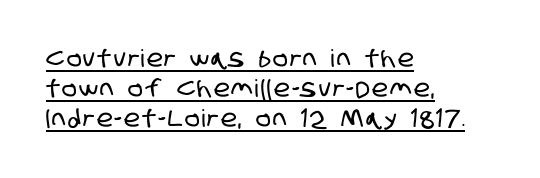
{"underline": "yes", "align": "left", "line_spacing": "normal", "line_spacing_ratio": 1.26, "glyph_px": 24}
